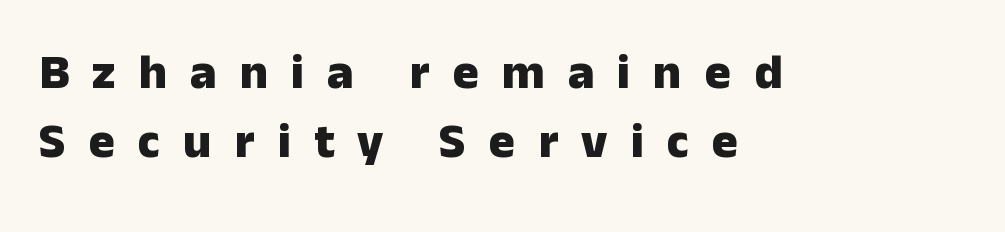
The image shows 49 px heavy sans-serif type, upright; set left-aligned, normal line spacing (1.41x), unusually wide letter spacing (+0.47 em), not underlined; low stroke contrast and a medium x-height.
